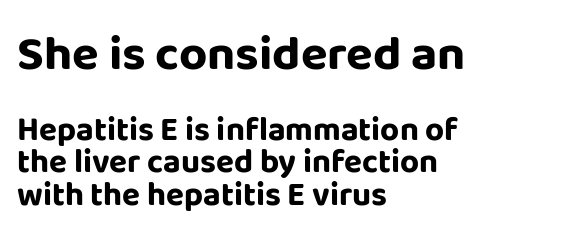
Larger block? The one above; the one below is distinctly smaller. The letters are bold, with thick, heavy strokes. Has an underline been added? It has not. Summary of vertical rhythm: compact, with narrow interline spacing. The axis of the letterforms is exactly vertical.
